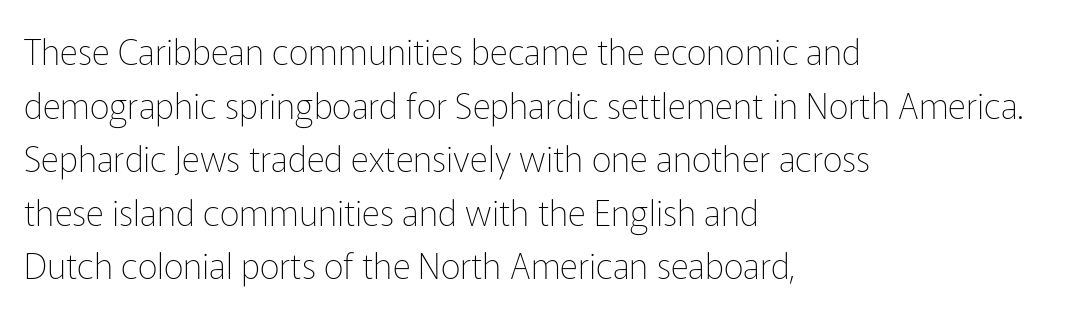
Q: Is the text bold? A: No.
Q: Is the text italic (slanted)? A: No, it is upright.
Q: Is the typeface a serif or a sans-serif typeface? A: Sans-serif.
Q: Is the text underlined? A: No.
Q: How is the paragraph aligned? A: Left-aligned.
Q: Is the spacing between letters normal or unusually wide? A: Normal.
Q: Is the spacing between lines tight, normal or loose? A: Normal.
Q: Width (condensed, normal, or wide)? A: Normal.
Q: Stroke contrast? A: Low.
Q: x-height? A: Medium.
Q: Monospaced? A: No.
